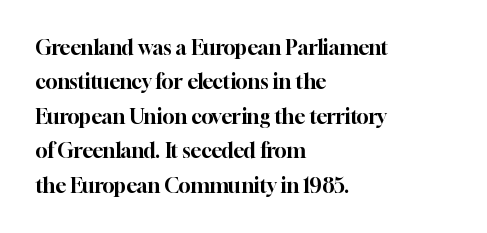
{"italic": "no", "underline": "no", "align": "left", "line_spacing_ratio": 1.72, "letter_spacing": "normal", "letter_spacing_em": 0.0, "glyph_px": 20}
